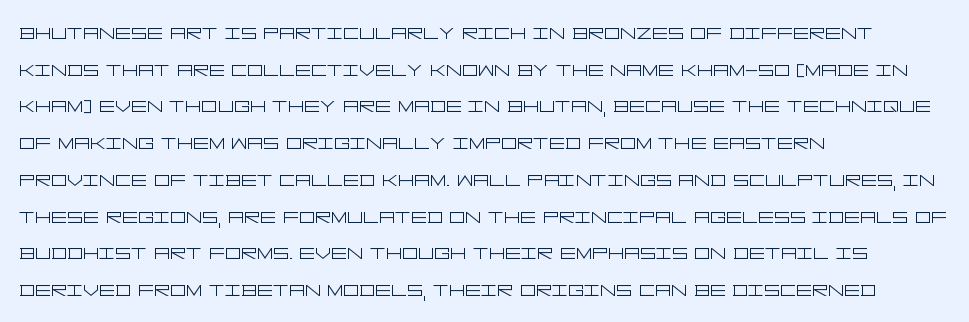
Q: Is the text bold? A: No.
Q: Is the text italic (slanted)? A: No, it is upright.
Q: Is the text underlined? A: No.
Q: How is the paragraph aligned? A: Left-aligned.
Q: Is the spacing between letters normal or unusually wide? A: Normal.
Q: Is the spacing between lines tight, normal or loose? A: Normal.
